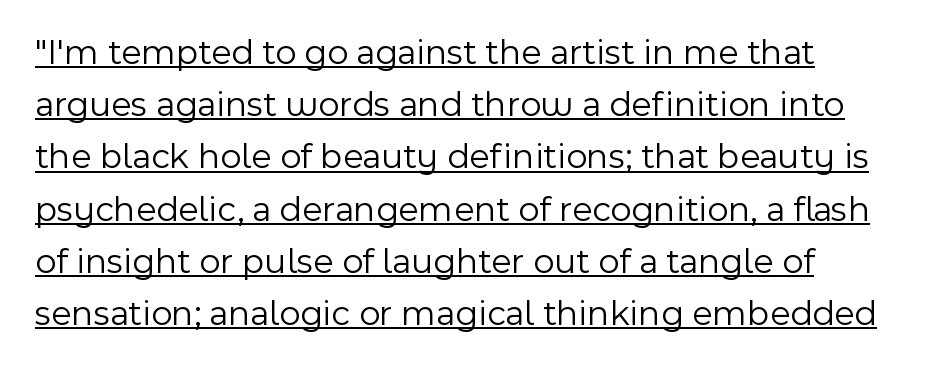
The image shows 36 px light sans-serif type, upright; set normal line spacing (1.45x), normal letter spacing, underlined; a medium x-height.
